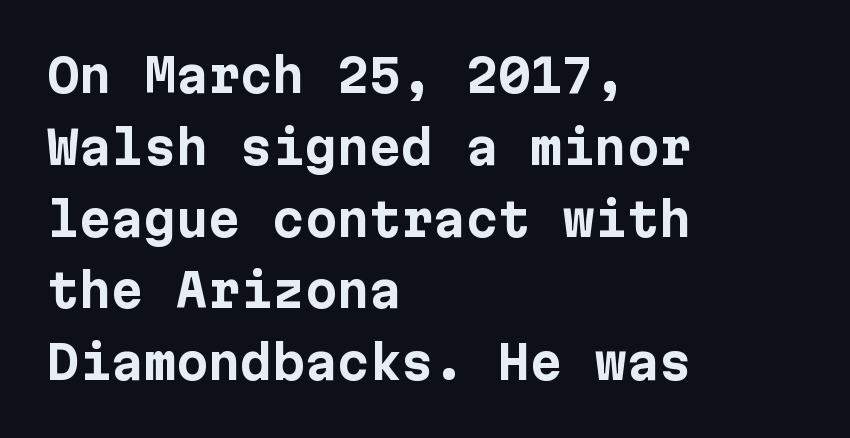
The image shows 46 px bold sans-serif type, upright; set left-aligned, normal line spacing (1.56x), normal letter spacing, not underlined; low stroke contrast and a medium x-height.
